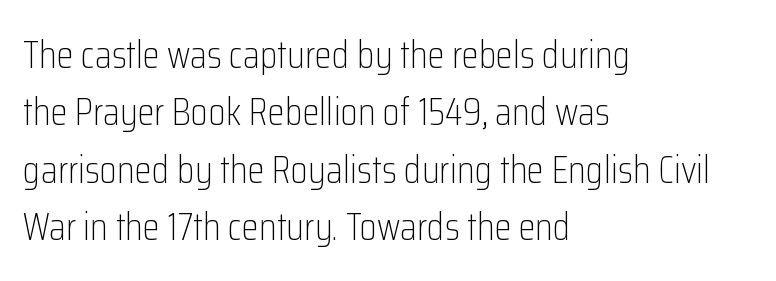
These lines keep a tight, regular rhythm from letter to letter. Is the type heavy? It reads as light-to-regular instead. The face used here is proportionally spaced, like ordinary book or web type. A sans-serif font was chosen for this passage.
